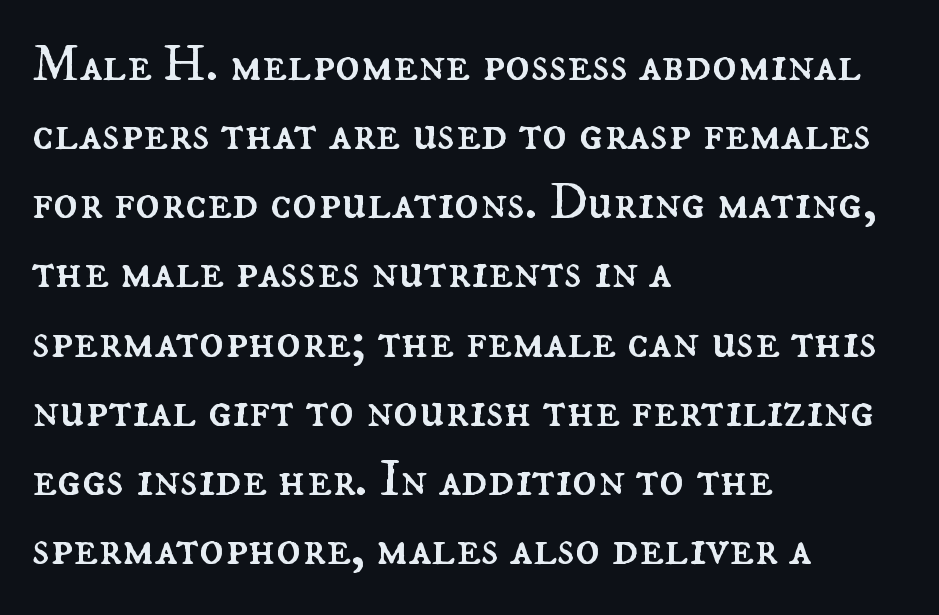
On a weight scale, this lands at 450 or below. The gaps between neighbouring characters are ordinary and unremarkable. Looks like regular typesetting: each glyph gets only the width it needs. The space directly below the letters is spotless. If you drew a line through each stem, it would be perfectly vertical. Summary of vertical rhythm: regular, with standard interline spacing.
